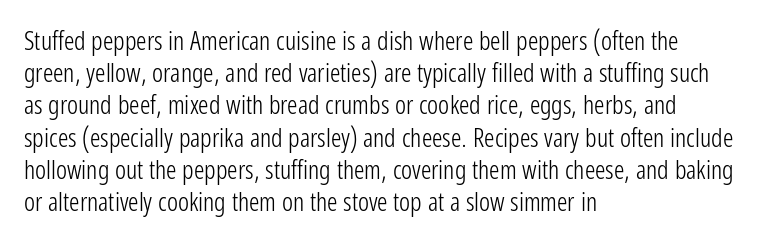
{"italic": "no", "bold": "no", "underline": "no", "align": "left", "line_spacing_ratio": 1.24, "letter_spacing": "normal", "letter_spacing_em": 0.0, "glyph_px": 26}
